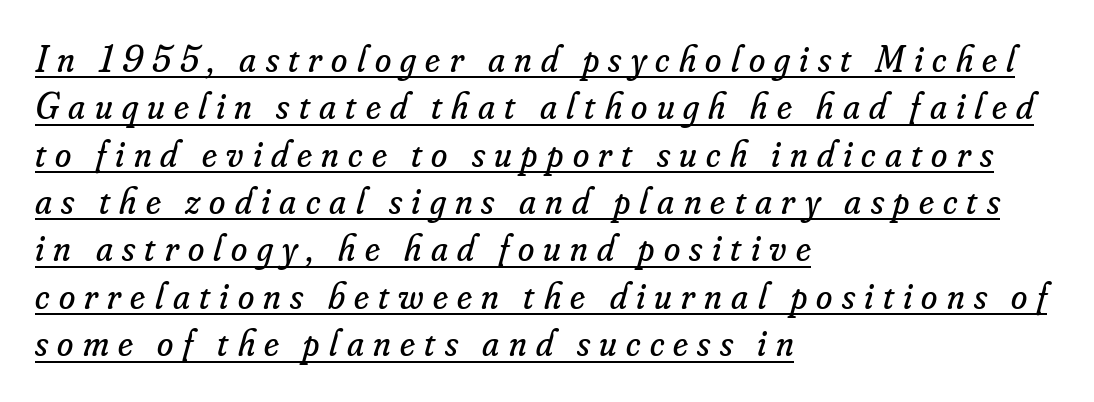
Q: Is the text bold? A: No.
Q: Is the text italic (slanted)? A: Yes, it leans right by about 16 degrees.
Q: Is the typeface a serif or a sans-serif typeface? A: Serif.
Q: Is the text underlined? A: Yes.
Q: How is the paragraph aligned? A: Left-aligned.
Q: Is the spacing between letters normal or unusually wide? A: Unusually wide.
Q: Is the spacing between lines tight, normal or loose? A: Normal.
Q: Width (condensed, normal, or wide)? A: Normal.
Q: Stroke contrast? A: Low.
Q: x-height? A: Small.
Q: Monospaced? A: No.
